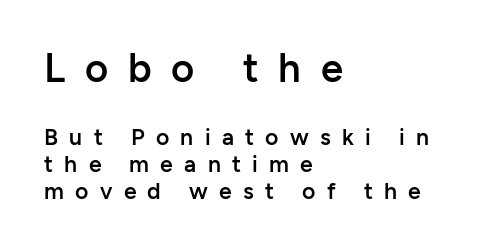
Honestly, the letter spacing is so wide it's the main thing you notice. The characters look somewhat weighty, a semibold short of true bold. A bare baseline throughout the passage. Ordinary non-slanted type is in use. These lines are rendered in a variable-pitch font. Typesetter's note — upper block bumped up in size, lower block left smaller.
